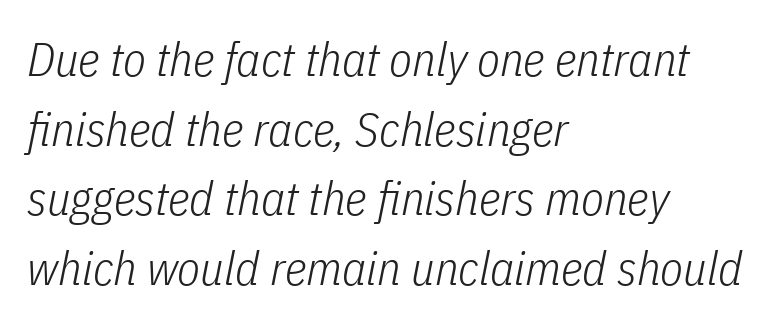
Weight class: somewhere from thin through regular. Does the leading feel generous? No, just average. The line texture is even and compact thanks to regular tracking. Character widths vary here, with narrow letters taking less room than wide ones.
